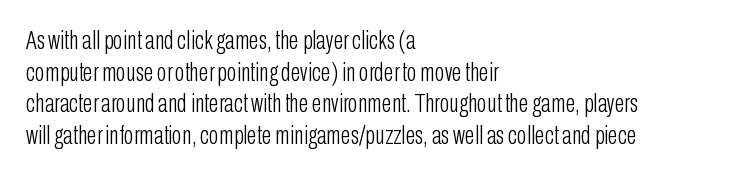
The image shows 26 px text type, upright; set left-aligned, line spacing 1.22x, normal letter spacing, not underlined.
